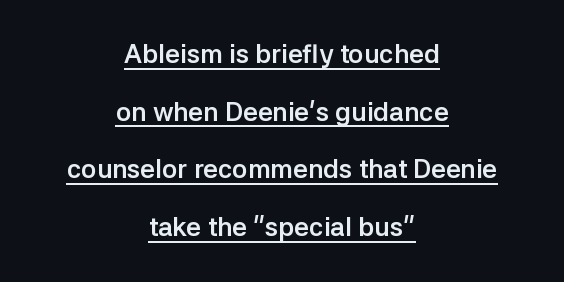
The image shows 26 px bold type, upright; set centered, loose line spacing (2.22x), normal letter spacing, underlined.
